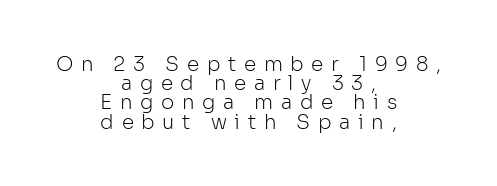
{"italic": "no", "bold": "no", "underline": "no", "align": "center", "line_spacing": "tight", "line_spacing_ratio": 0.96, "letter_spacing": "wide", "letter_spacing_em": 0.38, "glyph_px": 20}
